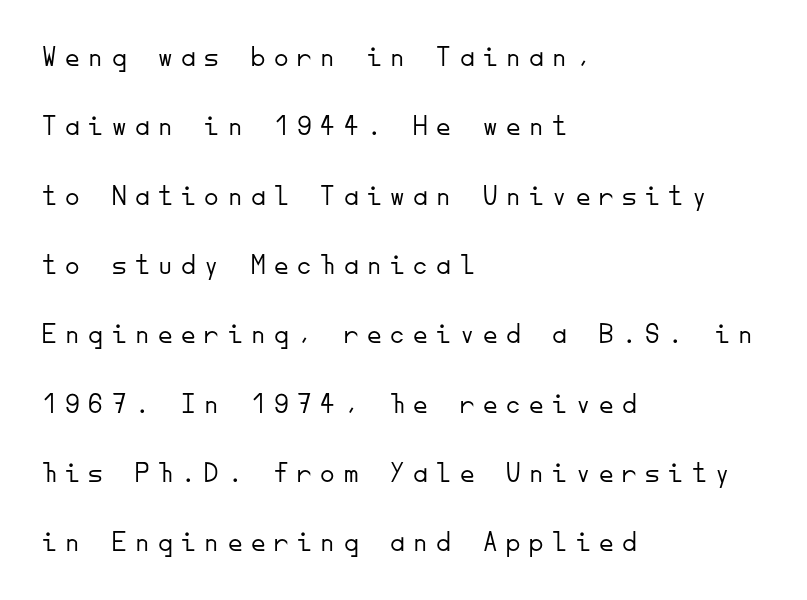
Q: Is the text bold? A: No.
Q: Is the text italic (slanted)? A: No, it is upright.
Q: Is the typeface a serif or a sans-serif typeface? A: Sans-serif.
Q: Is the text underlined? A: No.
Q: How is the paragraph aligned? A: Left-aligned.
Q: Is the spacing between letters normal or unusually wide? A: Unusually wide.
Q: Is the spacing between lines tight, normal or loose? A: Loose.
Q: Width (condensed, normal, or wide)? A: Normal.
Q: Stroke contrast? A: Low.
Q: x-height? A: Small.
Q: Monospaced? A: Yes.
